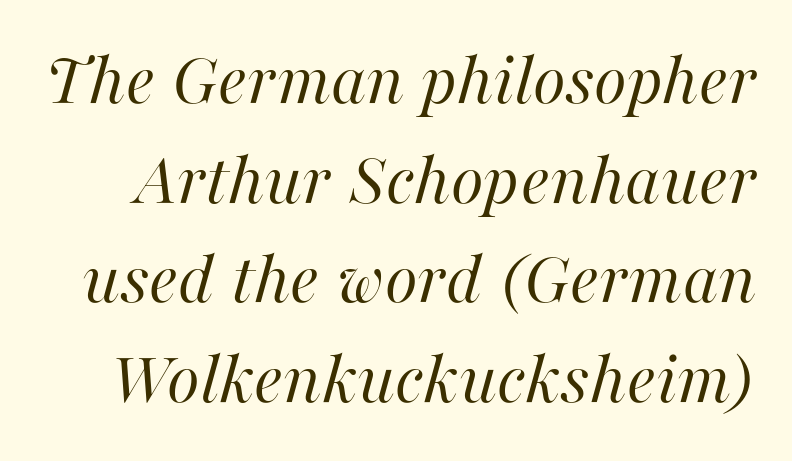
Q: Is the text bold? A: No.
Q: Is the text italic (slanted)? A: Yes, it leans right by about 16 degrees.
Q: Is the text underlined? A: No.
Q: Is the spacing between letters normal or unusually wide? A: Normal.
Q: Is the spacing between lines tight, normal or loose? A: Normal.
Q: Width (condensed, normal, or wide)? A: Normal.
Q: Stroke contrast? A: High.
Q: x-height? A: Medium.
Q: Monospaced? A: No.
